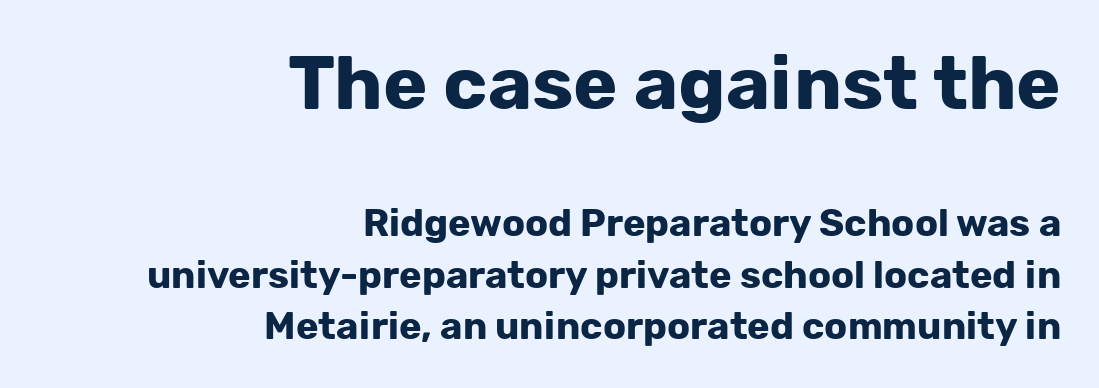
Q: Is the text bold? A: Yes.
Q: Is the text italic (slanted)? A: No, it is upright.
Q: Is the typeface a serif or a sans-serif typeface? A: Sans-serif.
Q: Is the text underlined? A: No.
Q: How is the paragraph aligned? A: Right-aligned.
Q: Is the spacing between letters normal or unusually wide? A: Normal.
Q: Is the spacing between lines tight, normal or loose? A: Normal.
Q: Which block of text is set in a larger size, the first (top) or the second (bottom)? A: The first (top) one.
Q: Width (condensed, normal, or wide)? A: Normal.
Q: Stroke contrast? A: Low.
Q: x-height? A: Medium.
Q: Monospaced? A: No.
